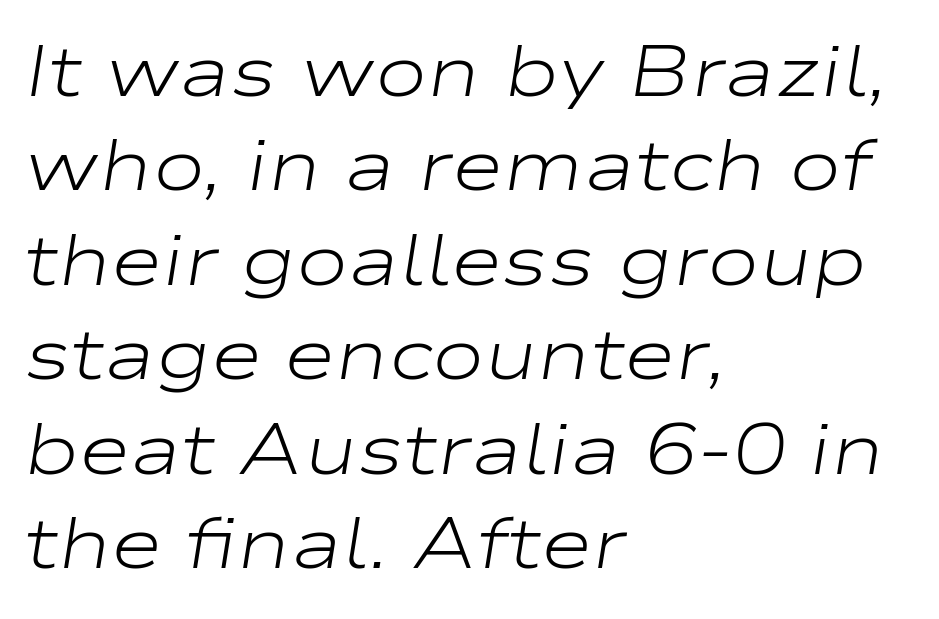
Is the type slanted? Yes — the strokes lean at a clear angle. Nothing unusual about the tracking: characters are spaced as the font intends. Is this a heavy cut? Hardly; it is regular or lighter. Decoration check: the copy has no underline. Here the designer chose a conventional face with non-uniform glyph widths. The space between consecutive lines is moderate.
